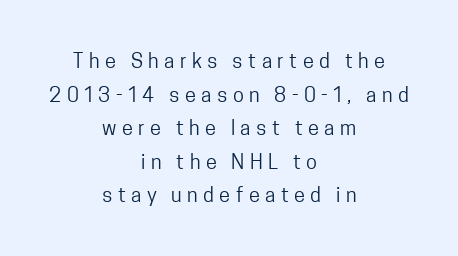
{"italic": "no", "bold": "no", "underline": "no", "align": "center", "line_spacing": "normal", "line_spacing_ratio": 1.68, "letter_spacing": "wide", "letter_spacing_em": 0.27, "glyph_px": 20}
